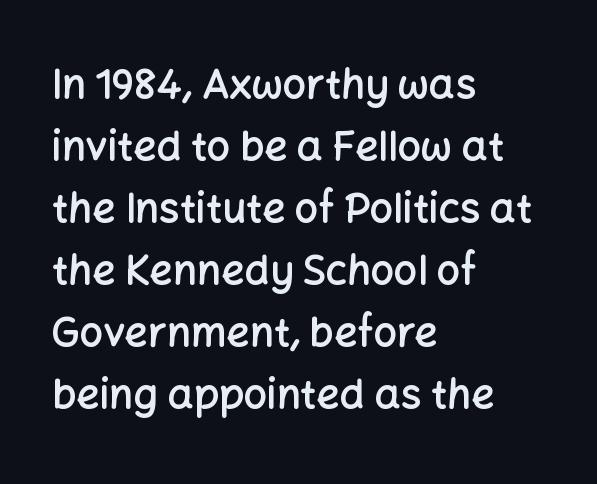
The image shows 41 px semibold sans-serif type, upright; set left-aligned, normal line spacing (1.51x), normal letter spacing, not underlined; low stroke contrast and a medium x-height.
